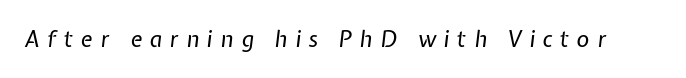
The image shows 22 px text type, italic (leaning right); set unusually wide letter spacing (+0.35 em), not underlined.
